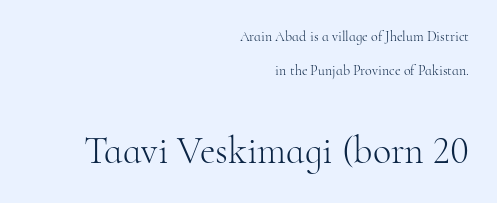
Q: Is the text bold? A: No.
Q: Is the text italic (slanted)? A: No, it is upright.
Q: Is the typeface a serif or a sans-serif typeface? A: Serif.
Q: Is the text underlined? A: No.
Q: How is the paragraph aligned? A: Right-aligned.
Q: Is the spacing between letters normal or unusually wide? A: Normal.
Q: Is the spacing between lines tight, normal or loose? A: Loose.
Q: Which block of text is set in a larger size, the first (top) or the second (bottom)? A: The second (bottom) one.
Q: Width (condensed, normal, or wide)? A: Normal.
Q: Stroke contrast? A: High.
Q: x-height? A: Small.
Q: Monospaced? A: No.
